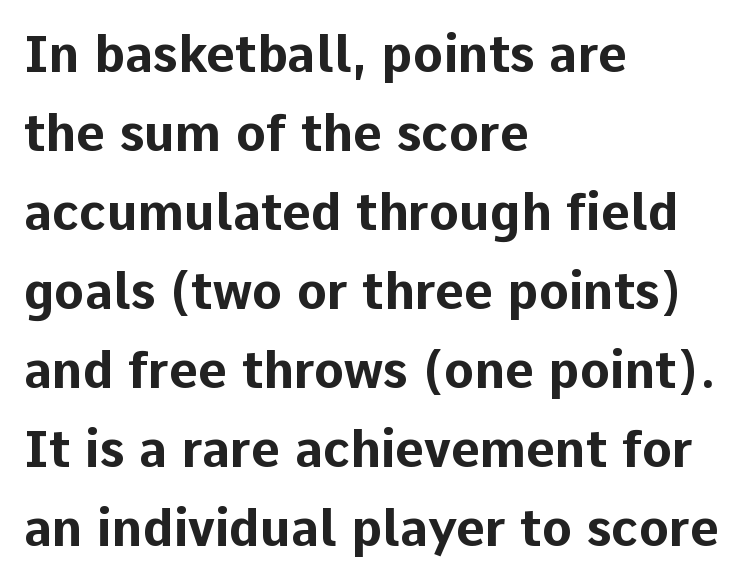
Strong, thick strokes mark this as bold type. This rendering uses left alignment, leaving the right contour irregular. Interline gaps are of average width in this sample. Glance below the letters and you will spot only blank space. The face used here is proportionally spaced, like ordinary book or web type. Standard letterfit; no display-style spreading of the glyphs.
